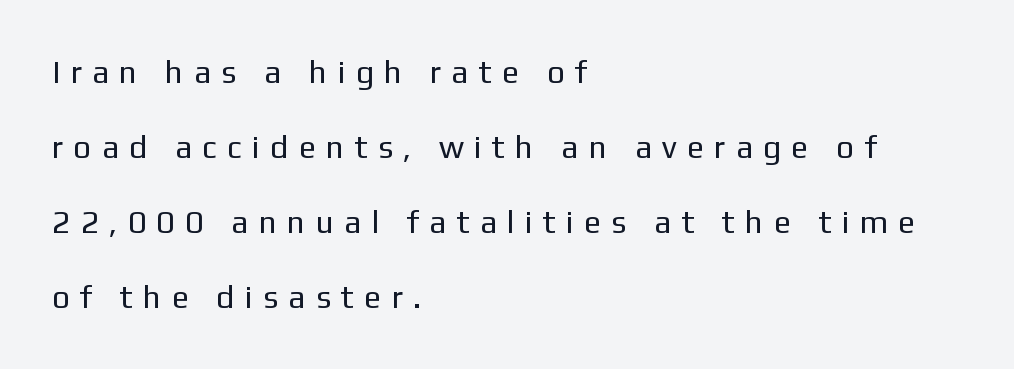
The image shows 32 px regular-weight sans-serif type, upright; set left-aligned, loose line spacing (2.34x), unusually wide letter spacing (+0.39 em), not underlined; low stroke contrast and a medium x-height.
